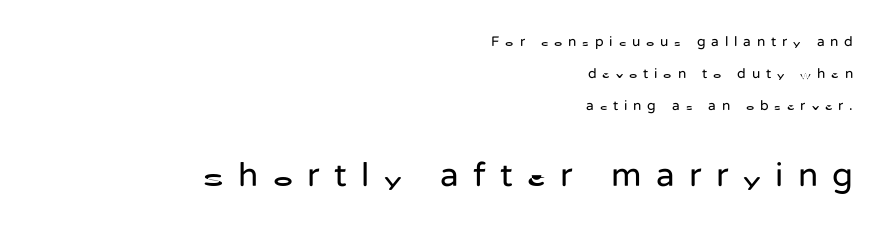
Q: Is the text bold? A: No.
Q: Is the text italic (slanted)? A: No, it is upright.
Q: Is the typeface a serif or a sans-serif typeface? A: Sans-serif.
Q: Is the text underlined? A: No.
Q: How is the paragraph aligned? A: Right-aligned.
Q: Is the spacing between letters normal or unusually wide? A: Unusually wide.
Q: Is the spacing between lines tight, normal or loose? A: Loose.
Q: Which block of text is set in a larger size, the first (top) or the second (bottom)? A: The second (bottom) one.
Q: Width (condensed, normal, or wide)? A: Normal.
Q: Stroke contrast? A: Low.
Q: x-height? A: Medium.
Q: Monospaced? A: No.
